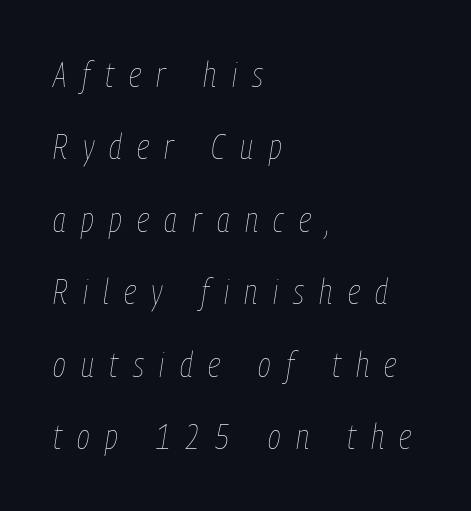
Q: Is the text bold? A: No.
Q: Is the text italic (slanted)? A: Yes, it leans right by about 9 degrees.
Q: Is the text underlined? A: No.
Q: How is the paragraph aligned? A: Left-aligned.
Q: Is the spacing between letters normal or unusually wide? A: Unusually wide.
Q: Is the spacing between lines tight, normal or loose? A: Loose.
Q: Width (condensed, normal, or wide)? A: Condensed.
Q: Stroke contrast? A: Low.
Q: x-height? A: Medium.
Q: Monospaced? A: No.
